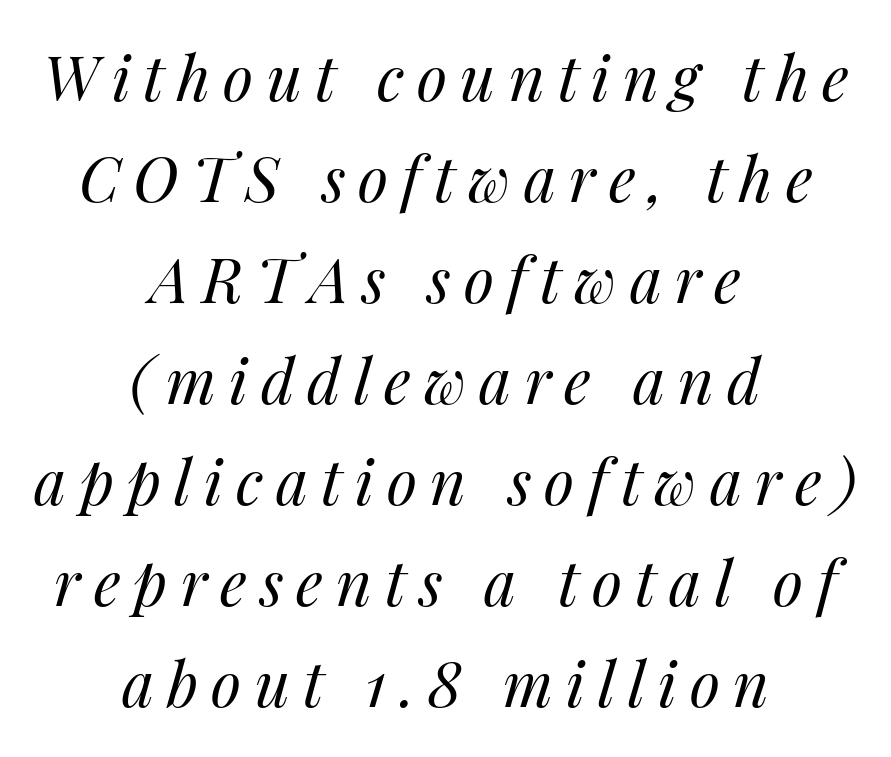
{"italic": "yes", "lean": "right", "slant_degrees": 14, "bold": "no", "weight": "regular", "width": "normal", "stroke_contrast": "medium", "x_height": "medium", "monospaced": "no", "underline": "no", "align": "center", "line_spacing": "normal", "line_spacing_ratio": 1.63, "letter_spacing": "wide", "letter_spacing_em": 0.21, "glyph_px": 62}
